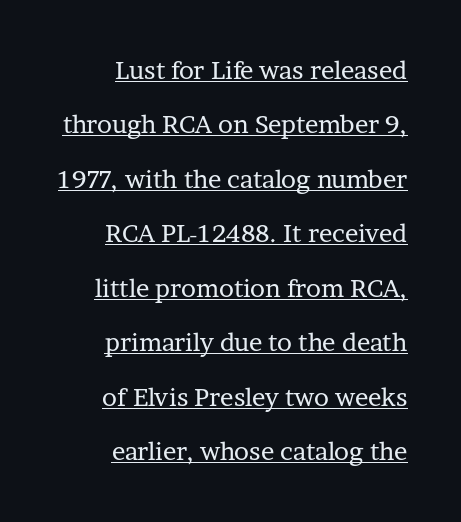
Q: Is the text bold? A: No.
Q: Is the text italic (slanted)? A: No, it is upright.
Q: Is the text underlined? A: Yes.
Q: How is the paragraph aligned? A: Right-aligned.
Q: Is the spacing between letters normal or unusually wide? A: Normal.
Q: Is the spacing between lines tight, normal or loose? A: Loose.
